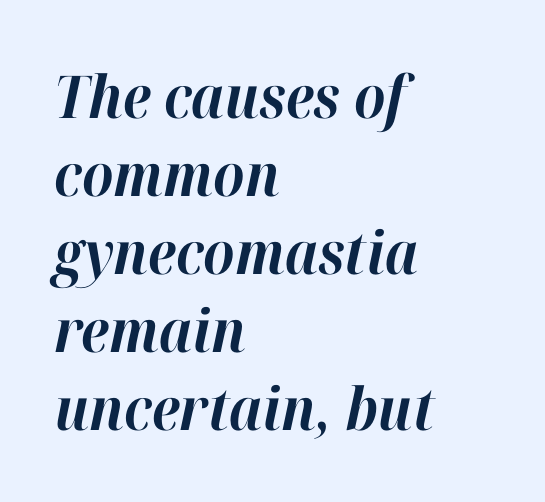
The image shows 59 px bold type, italic (leaning right); set left-aligned, normal line spacing (1.32x), normal letter spacing, not underlined; high stroke contrast and a medium x-height.
